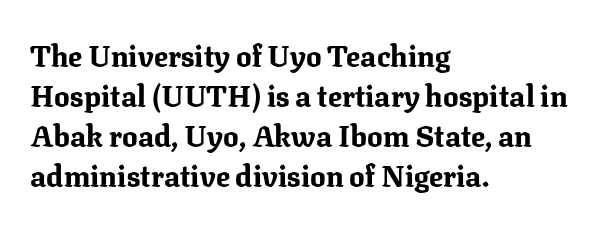
The image shows 29 px bold serif type, upright; set left-aligned, normal line spacing (1.38x), normal letter spacing, not underlined; medium stroke contrast and a medium x-height.
